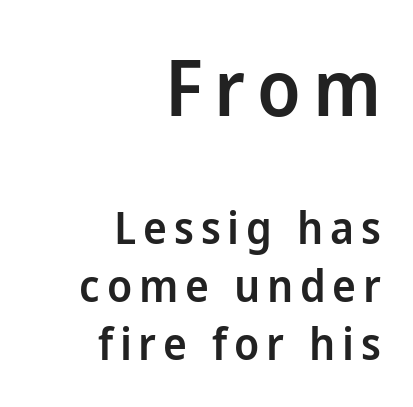
The image shows 78 px semibold sans-serif type, upright; set right-aligned, normal line spacing (1.29x), not underlined; the first (top) block is 1.73x larger; low stroke contrast and a medium x-height.
